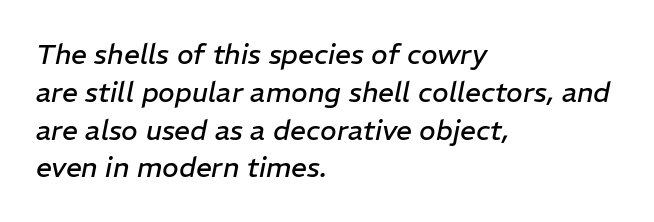
{"italic": "yes", "lean": "right", "slant_degrees": 11, "bold": "no", "weight": "regular", "width": "normal", "stroke_contrast": "low", "x_height": "medium", "monospaced": "no", "underline": "no", "align": "left", "line_spacing": "normal", "line_spacing_ratio": 1.35, "letter_spacing": "normal", "letter_spacing_em": 0.0, "glyph_px": 28}
